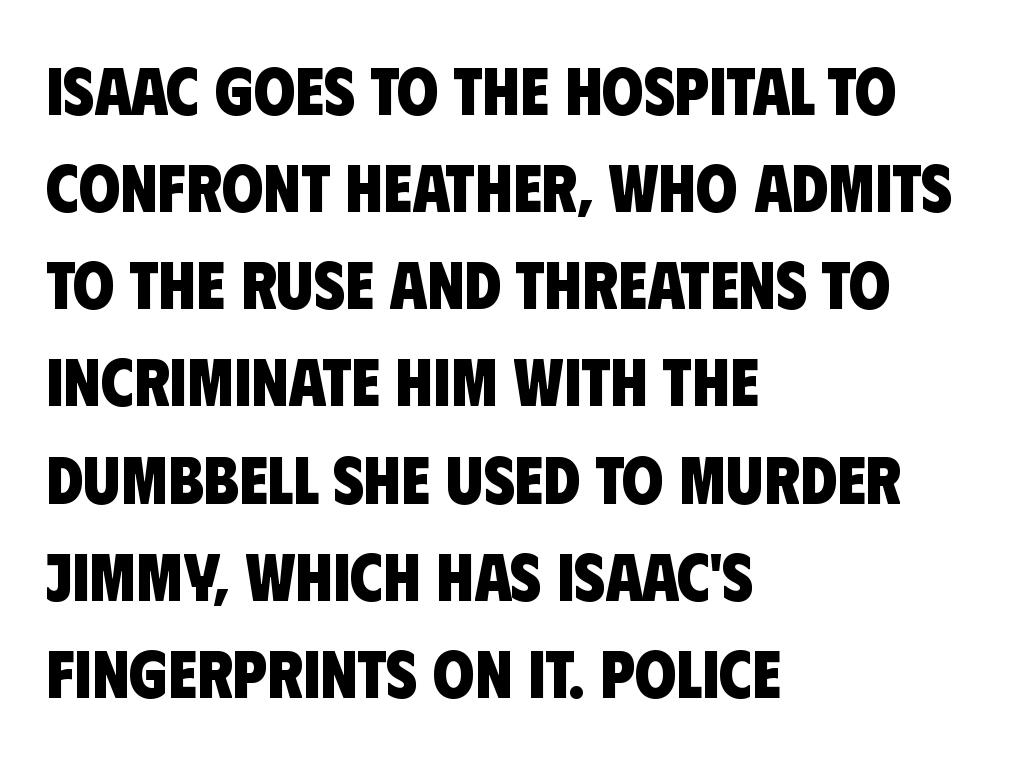
To sum up the face: it is a sans, with no serifs. Unmarked baselines from the first word to the last. The rendering uses a moderate line-height, typical for paragraphs. One-word summary of the alignment: left.
